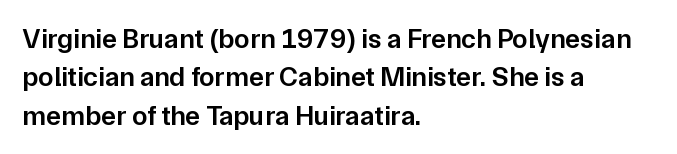
The zone under the glyphs is completely vacant. Style check: upright. You could not count columns in this text — the font is proportionally spaced. I'd call this a sans setting — the letters go barefoot. Glyph-to-glyph distance matches everyday printed text.
